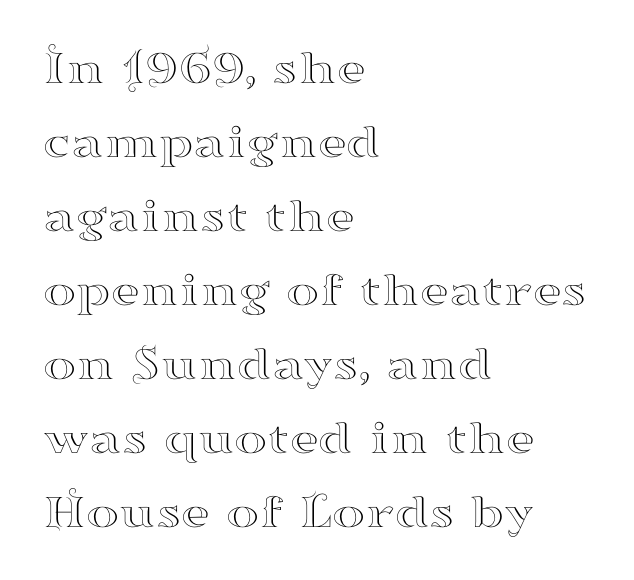
In terms of leading, this rendering sits right in the middle. Each letter keeps its own natural width here, so spacing adapts to shape. The designer went with a serif here, giving each stem small feet. A clean baseline with only descenders dipping below it. The horizontal fit of the characters is conventional and even. These lines were composed using upright roman letters.
